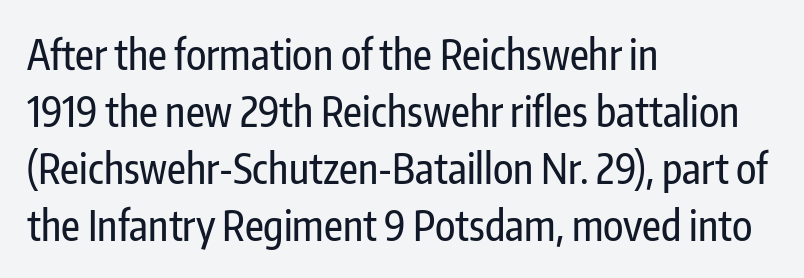
Characters follow at the spacing the type designer built in. The zone under the glyphs is completely vacant. The lettering stays uniformly vertical, giving the passage a roman look. The rendering anchors every line to the left-hand side. The rows are spaced the way most documents space them.
